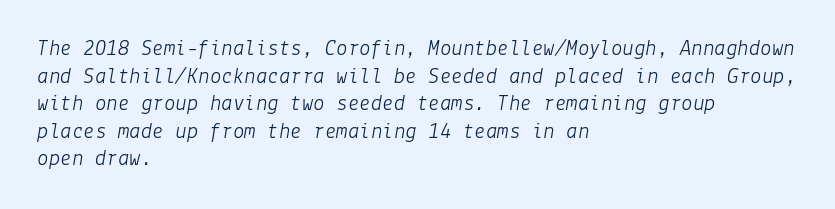
Q: Is the text bold? A: No.
Q: Is the text italic (slanted)? A: Yes, it leans right by about 9 degrees.
Q: Is the text underlined? A: No.
Q: How is the paragraph aligned? A: Left-aligned.
Q: Is the spacing between letters normal or unusually wide? A: Normal.
